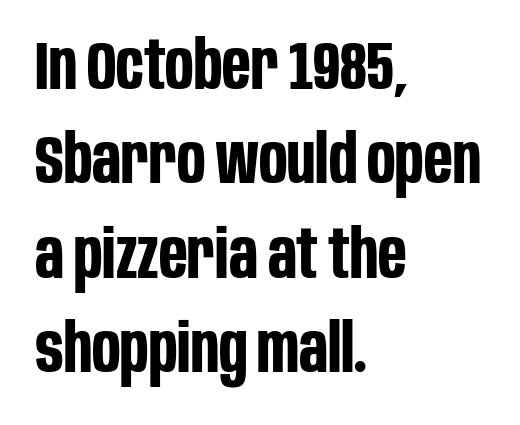
The image shows 67 px bold, condensed sans-serif type, upright; set left-aligned, normal line spacing (1.41x), normal letter spacing, not underlined; low stroke contrast and a large x-height.
